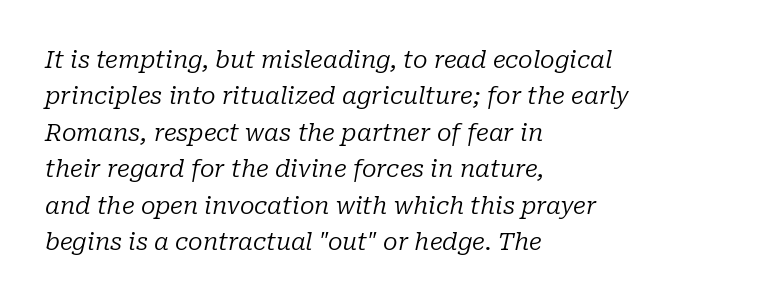
Q: Is the text bold? A: No.
Q: Is the text italic (slanted)? A: Yes, it leans right by about 10 degrees.
Q: Is the text underlined? A: No.
Q: How is the paragraph aligned? A: Left-aligned.
Q: Is the spacing between letters normal or unusually wide? A: Normal.
Q: Is the spacing between lines tight, normal or loose? A: Normal.
